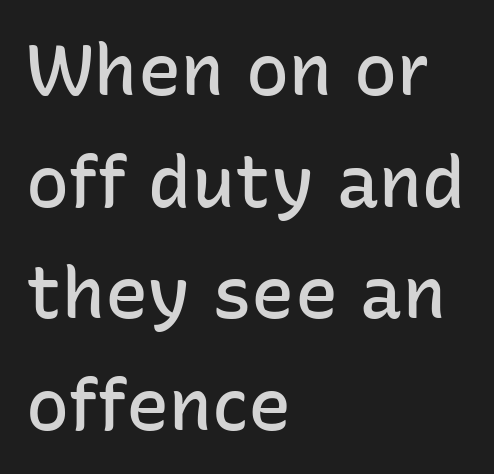
Ascenders rise straight up at ninety degrees. Bare-footed words on every line. Short and long lines alike share a common starting point at left. Do the characters align in a grid? No, the font is proportional.
